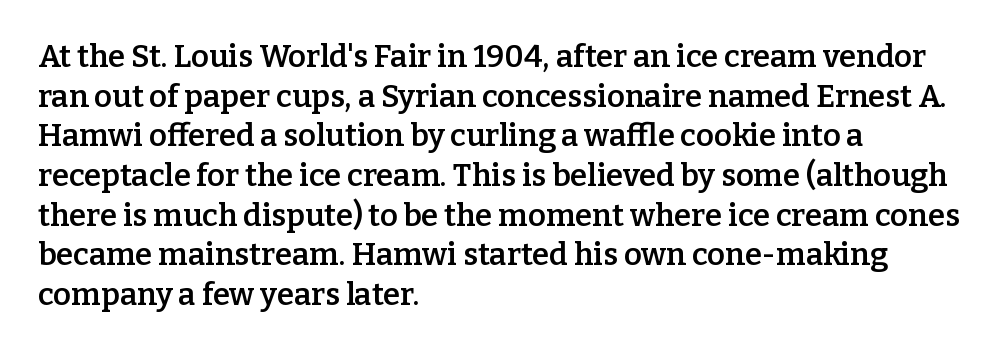
The typography opts for an upright posture over an oblique one. There is no visible air inserted between adjacent glyphs. Typographic density is moderately raised because the face is semibold. Descenders are the only things crossing below the line. Vertical spacing — default.
